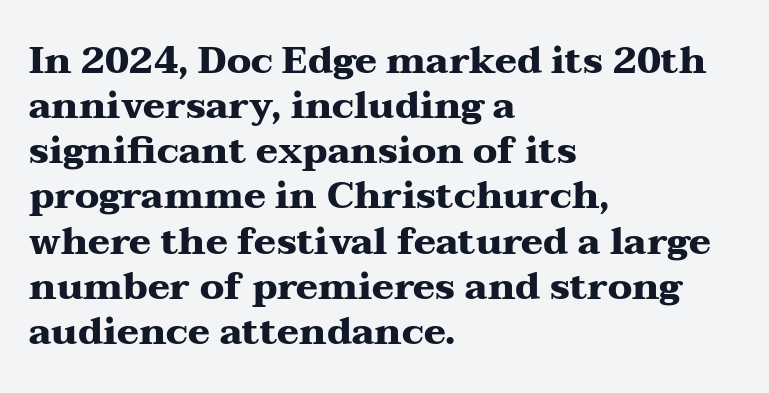
A dark, heavy texture on the line: the type is bold. Note the varied advance widths — an 'i' is clearly narrower than an 'm'. Unlike a clean sans, this face finishes its strokes with serifs. All the whitespace from short lines collects on the right.
